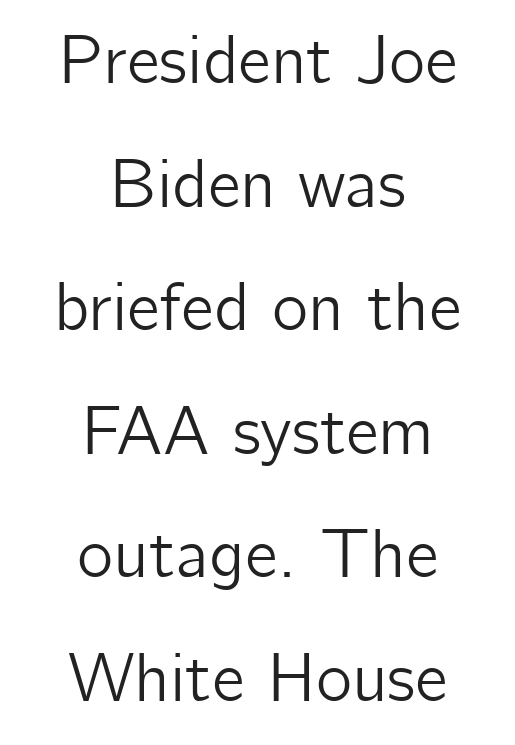
{"serif": "no", "italic": "no", "width": "normal", "stroke_contrast": "low", "x_height": "medium", "monospaced": "no", "underline": "no", "align": "center", "line_spacing_ratio": 1.79, "letter_spacing": "normal", "letter_spacing_em": 0.0, "glyph_px": 69}
